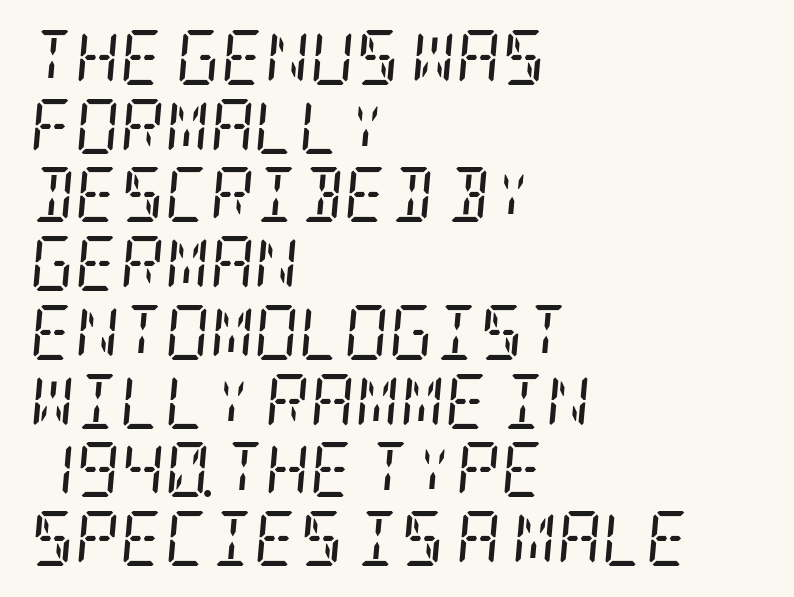
The image shows 55 px regular-weight, condensed serif type, italic (leaning right); set left-aligned, normal line spacing (1.25x), normal letter spacing, not underlined; low stroke contrast and a large x-height.
